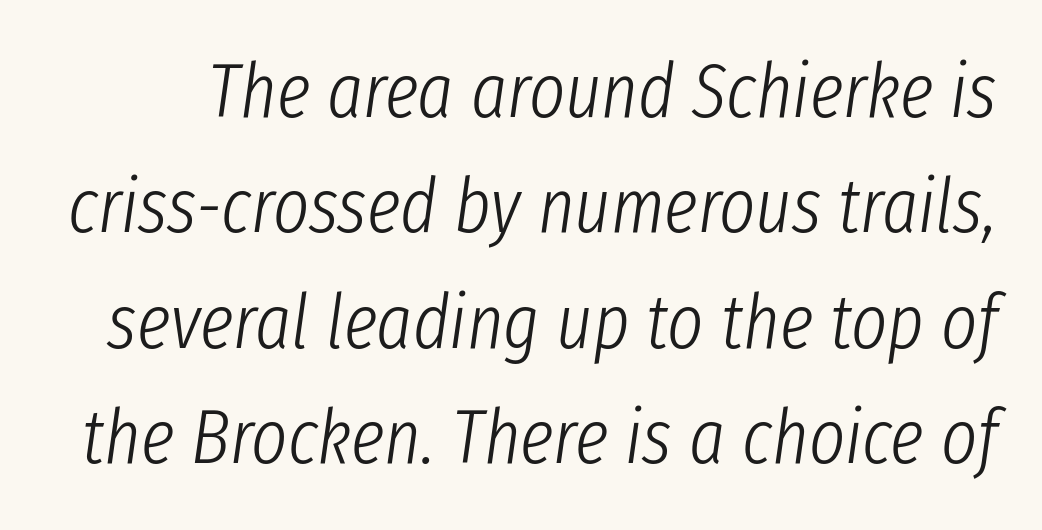
{"italic": "yes", "lean": "right", "slant_degrees": 8, "bold": "no", "weight": "light", "width": "condensed", "stroke_contrast": "low", "x_height": "medium", "monospaced": "no", "underline": "no", "line_spacing": "normal", "line_spacing_ratio": 1.5, "letter_spacing": "normal", "letter_spacing_em": 0.0, "glyph_px": 77}
